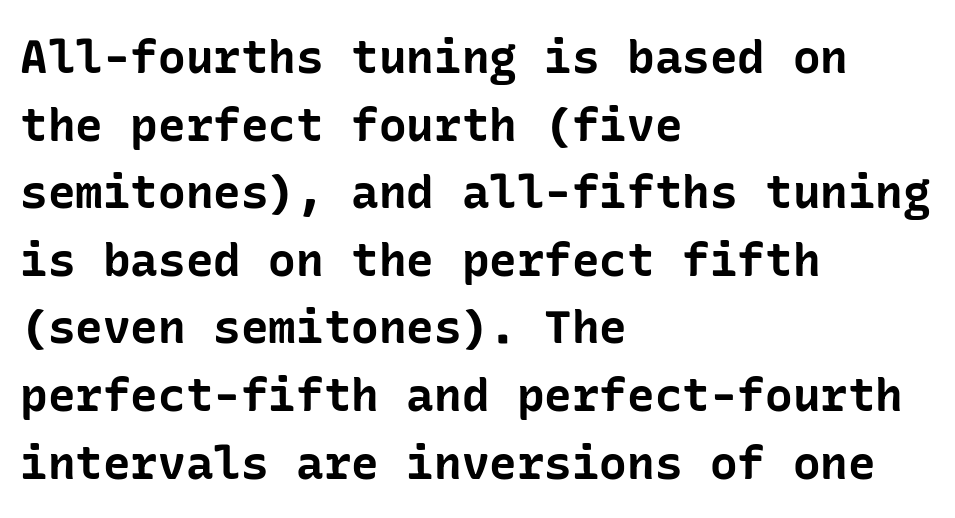
{"serif": "no", "italic": "no", "bold": "yes", "weight": "bold", "width": "normal", "stroke_contrast": "low", "x_height": "medium", "underline": "no", "align": "left", "line_spacing": "normal", "line_spacing_ratio": 1.47, "letter_spacing": "normal", "letter_spacing_em": 0.0, "glyph_px": 46}
